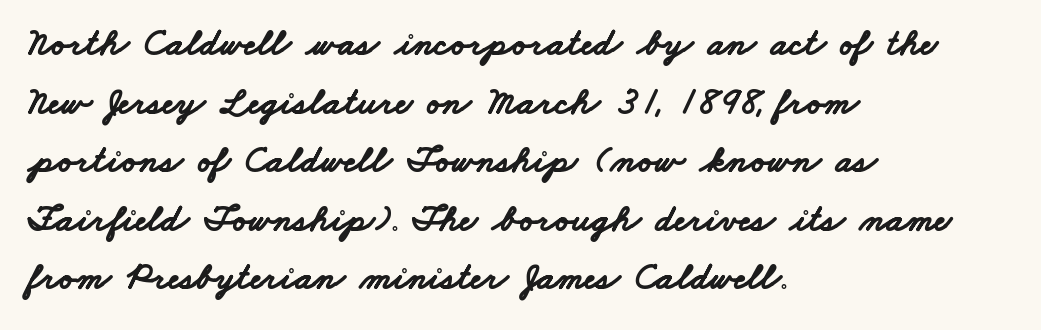
The image shows 38 px bold, wide sans-serif type; set left-aligned, normal line spacing (1.54x), normal letter spacing, not underlined; low stroke contrast and a small x-height.
